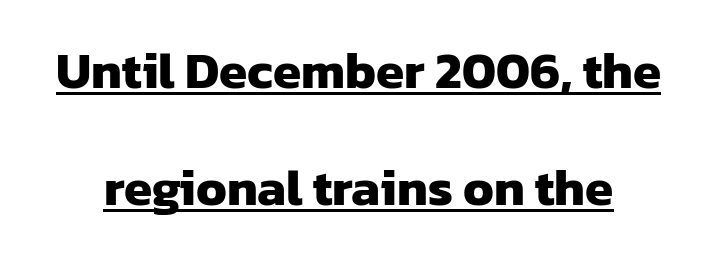
The image shows 51 px heavy sans-serif type; set loose line spacing (2.29x), normal letter spacing, underlined; low stroke contrast and a medium x-height.
